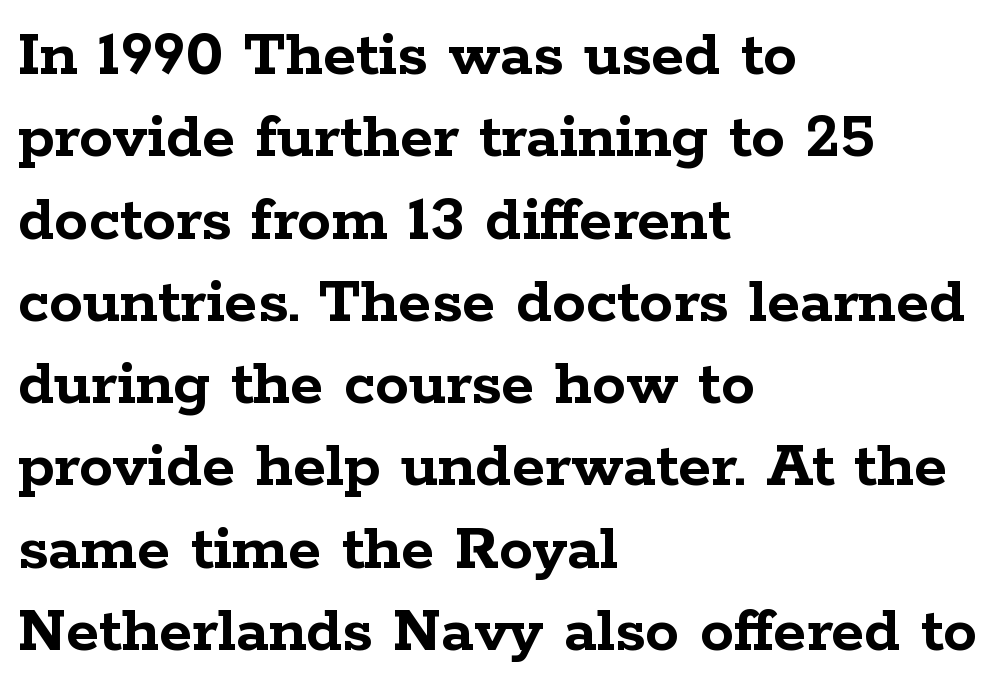
The font family rendered here belongs to the serif group. These lines stack with their left ends in a neat column. Characters follow at the spacing the type designer built in. Bold? Absolutely — the strokes are thick and heavy. Italic: no, the glyphs are upright roman.
